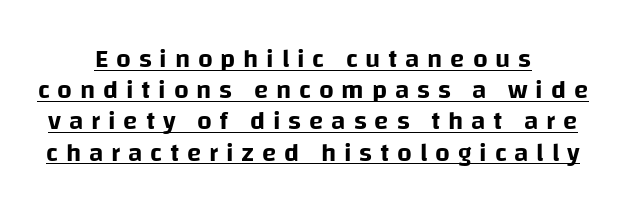
Q: Is the text italic (slanted)? A: No, it is upright.
Q: Is the text underlined? A: Yes.
Q: How is the paragraph aligned? A: Centered.
Q: Is the spacing between letters normal or unusually wide? A: Unusually wide.
